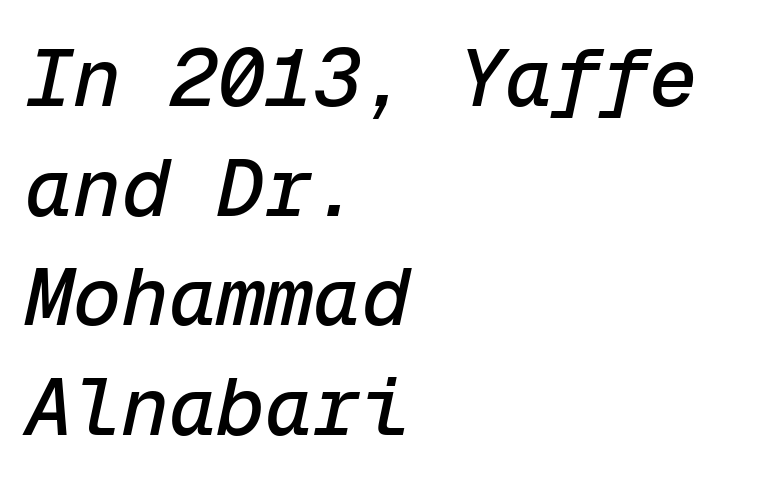
{"italic": "yes", "lean": "right", "slant_degrees": 12, "width": "normal", "stroke_contrast": "low", "x_height": "medium", "monospaced": "yes", "underline": "no", "align": "left", "line_spacing": "normal", "line_spacing_ratio": 1.37, "letter_spacing": "normal", "letter_spacing_em": 0.0, "glyph_px": 80}
